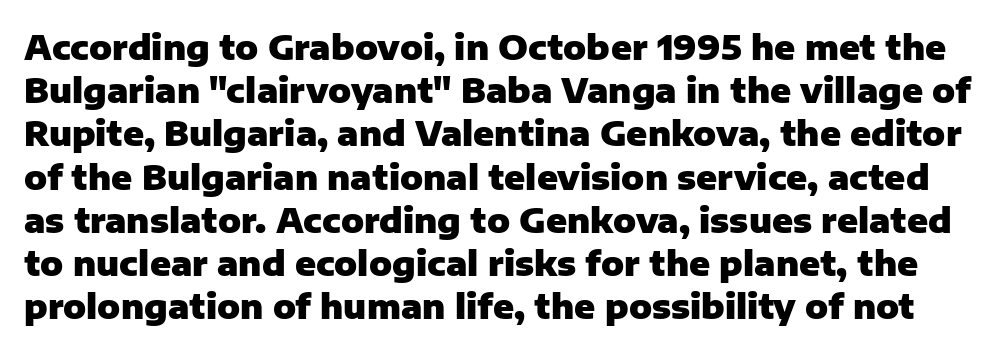
Nobody drew a line under any word here. This sample uses an upright cut, with every glyph sitting square on the baseline. Vertically, the passage feels balanced, rows spaced as you'd expect. Typesetter's note: full bold, strokes at maximum text heaviness. Each letter's strokes conclude bluntly, with no projecting serifs.
